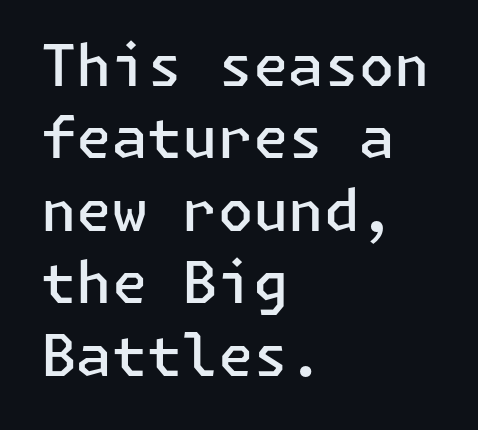
Q: Is the text bold? A: Semi-bold.
Q: Is the text italic (slanted)? A: No, it is upright.
Q: Is the typeface a serif or a sans-serif typeface? A: Sans-serif.
Q: Is the text underlined? A: No.
Q: How is the paragraph aligned? A: Left-aligned.
Q: Is the spacing between letters normal or unusually wide? A: Normal.
Q: Is the spacing between lines tight, normal or loose? A: Normal.
Q: Width (condensed, normal, or wide)? A: Normal.
Q: Stroke contrast? A: Low.
Q: x-height? A: Medium.
